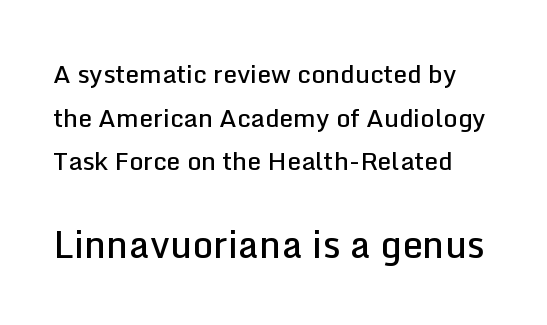
The image shows 37 px semibold sans-serif type, upright; set line spacing 1.75x, normal letter spacing, not underlined; the second (bottom) block is 1.48x larger; low stroke contrast and a medium x-height.
